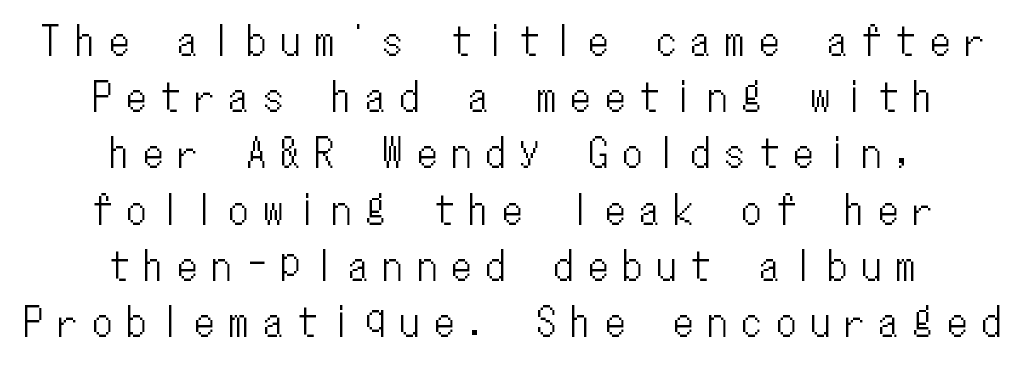
This sample has the even, mechanical cadence of fixed-width lettering. Between one letter and the next there's a generous, obvious gap. The foot of each line stays bare and open. This sample uses an upright cut, with every glyph sitting square on the baseline. This sample is center-justified, so both line endings float freely.
